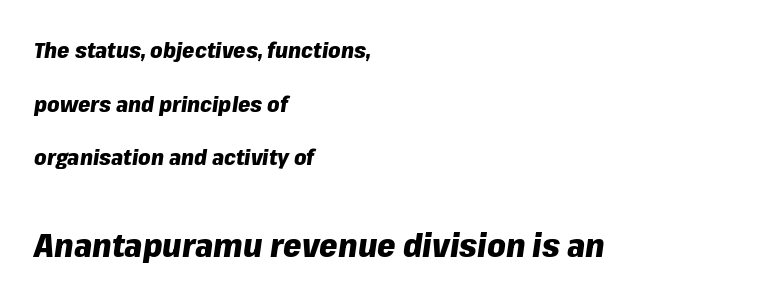
Q: Is the text bold? A: Yes.
Q: Is the text italic (slanted)? A: Yes, it leans right by about 8 degrees.
Q: Is the text underlined? A: No.
Q: How is the paragraph aligned? A: Left-aligned.
Q: Is the spacing between letters normal or unusually wide? A: Normal.
Q: Is the spacing between lines tight, normal or loose? A: Loose.
Q: Which block of text is set in a larger size, the first (top) or the second (bottom)? A: The second (bottom) one.
Q: Width (condensed, normal, or wide)? A: Normal.
Q: Stroke contrast? A: Low.
Q: x-height? A: Medium.
Q: Monospaced? A: No.
